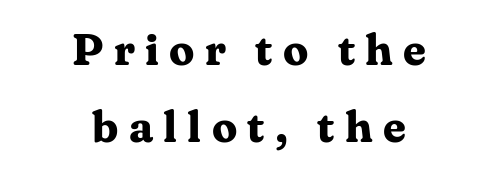
The image shows 45 px bold serif type, upright; set centered, line spacing 1.71x, unusually wide letter spacing (+0.23 em), not underlined; medium stroke contrast and a medium x-height.
